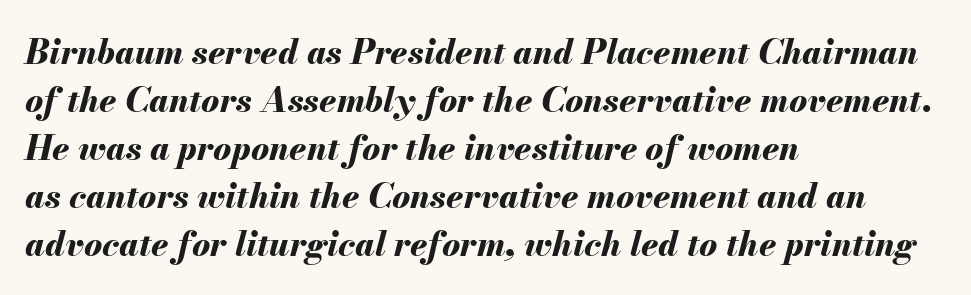
A clean baseline with only descenders dipping below it. No extra tracking has been applied to these lines. A classic flush-left, rag-right setting is used for this passage. Every character sits at an angle, as italics do.
